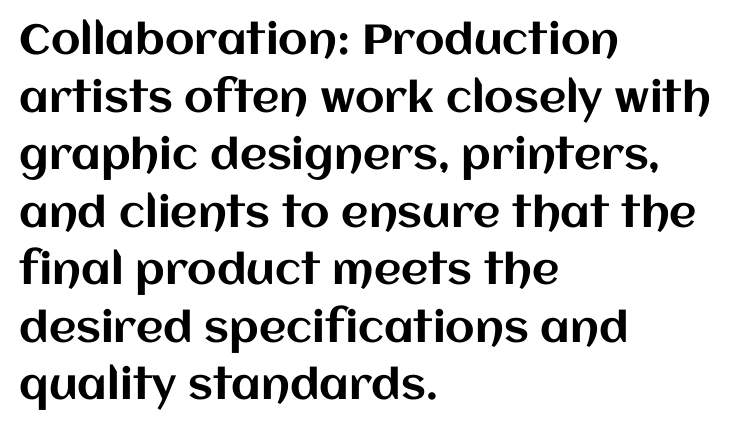
The image shows 42 px text type, upright; set left-aligned, normal line spacing (1.37x), normal letter spacing, not underlined; medium stroke contrast and a large x-height.
